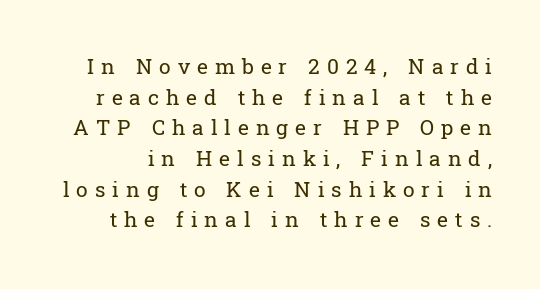
{"italic": "no", "bold": "no", "underline": "no", "line_spacing": "normal", "line_spacing_ratio": 1.46, "letter_spacing": "wide", "letter_spacing_em": 0.33, "glyph_px": 21}
